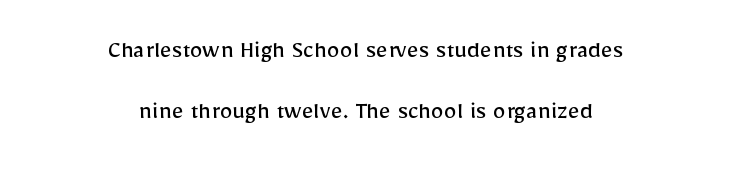
{"italic": "no", "bold": "no", "underline": "no", "align": "center", "line_spacing": "loose", "line_spacing_ratio": 2.34, "letter_spacing": "normal", "letter_spacing_em": 0.0, "glyph_px": 26}
